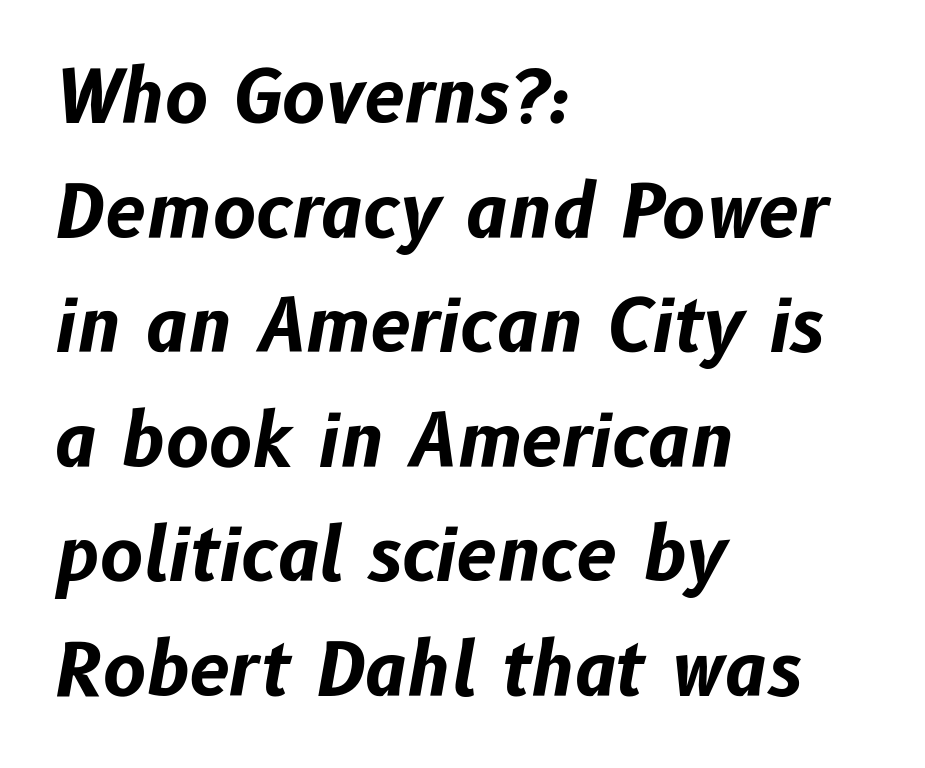
The image shows 73 px bold type, italic (leaning right); set left-aligned, normal line spacing (1.57x), normal letter spacing, not underlined; low stroke contrast and a medium x-height.
